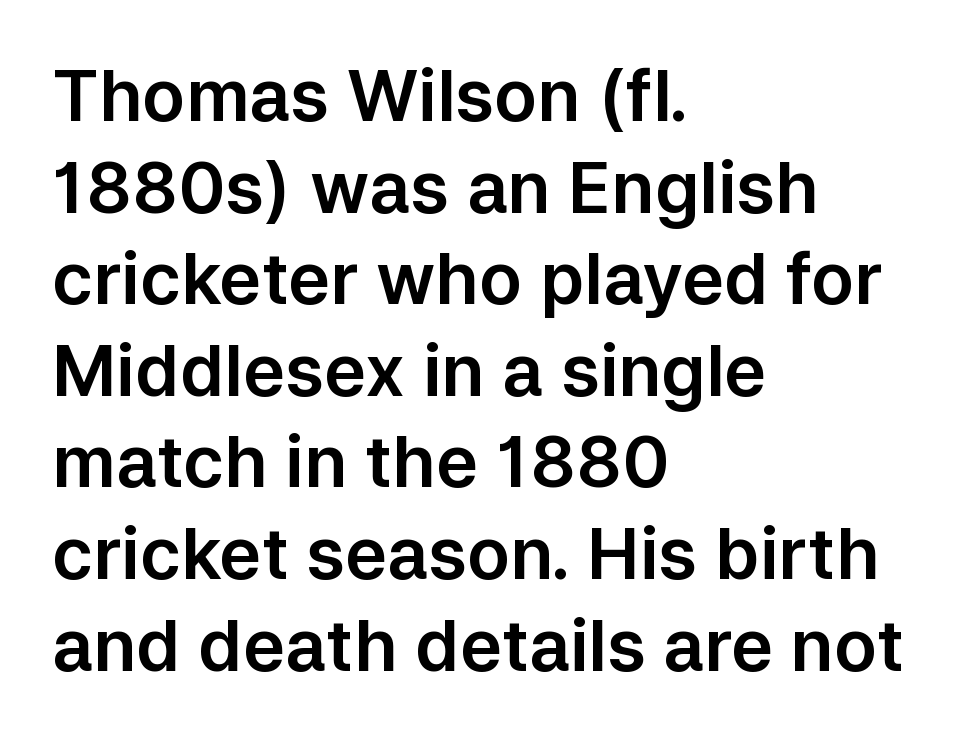
The image shows 71 px sans-serif type, upright; set left-aligned, normal line spacing (1.29x), normal letter spacing, not underlined; low stroke contrast and a medium x-height.
